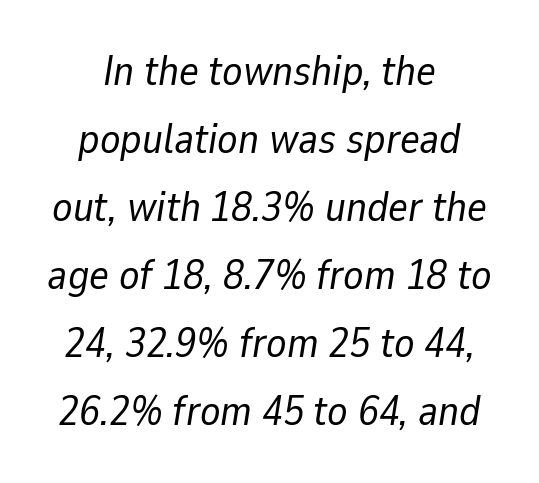
{"italic": "yes", "lean": "right", "slant_degrees": 9, "bold": "no", "weight": "regular", "width": "normal", "stroke_contrast": "low", "x_height": "medium", "monospaced": "no", "underline": "no", "align": "center", "line_spacing": "normal", "line_spacing_ratio": 1.62, "letter_spacing": "normal", "letter_spacing_em": 0.0, "glyph_px": 42}
